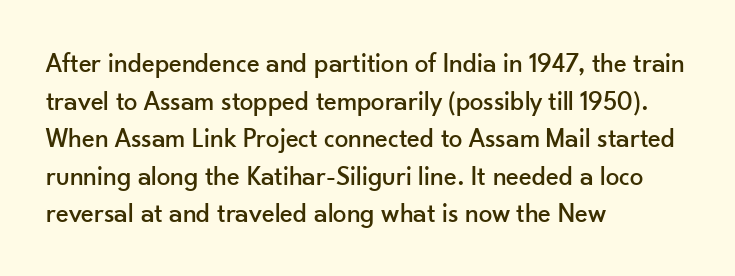
The image shows 27 px text type, upright; set left-aligned, normal line spacing (1.39x), normal letter spacing, not underlined.
